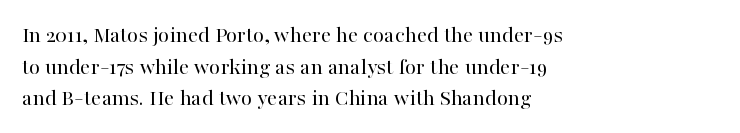
Q: Is the text bold? A: No.
Q: Is the text italic (slanted)? A: No, it is upright.
Q: Is the text underlined? A: No.
Q: How is the paragraph aligned? A: Left-aligned.
Q: Is the spacing between letters normal or unusually wide? A: Normal.
Q: Is the spacing between lines tight, normal or loose? A: Normal.
